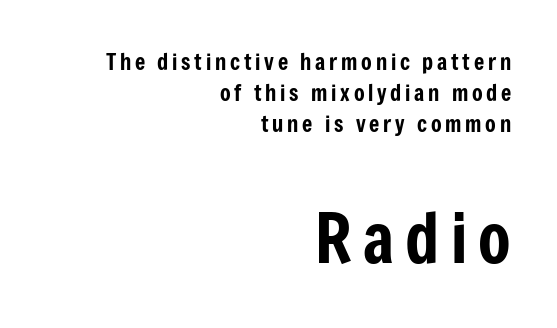
Interline gaps are of average width in this sample. The compositor pushed each line to the right boundary. This rendering employs a face without finishing strokes, i.e., a sans-serif. Proportional: the letters do not fall into vertical columns.
